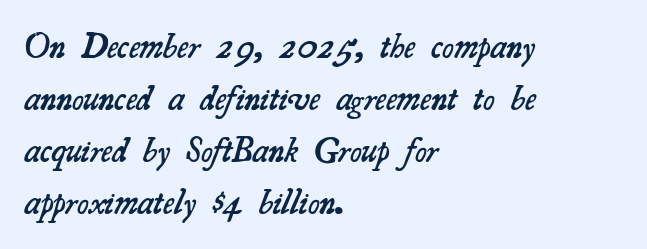
One-word summary of the alignment: left. Yep, those are serifs on the letters. Characters follow at the spacing the type designer built in. The rendering uses natural spacing where letterforms have individual widths.
